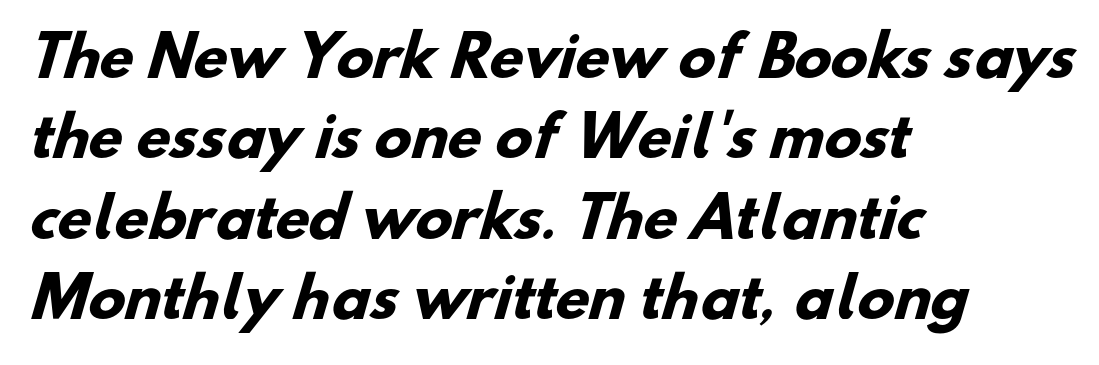
This sample has the flowing, uneven cadence of proportional lettering. The designer went with a sans here, leaving each stem footless. Compared with a centered layout, this one pins lines to the left instead. In terms of weight, the rendering is a true, heavy bold. No word sits above an underline. In terms of leading, this rendering sits right in the middle.
